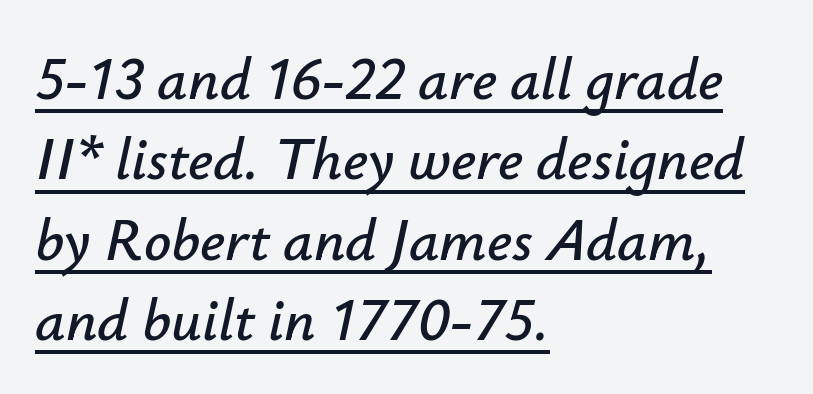
Q: Is the text italic (slanted)? A: Yes, it leans right by about 12 degrees.
Q: Is the text underlined? A: Yes.
Q: How is the paragraph aligned? A: Left-aligned.
Q: Is the spacing between letters normal or unusually wide? A: Normal.
Q: Is the spacing between lines tight, normal or loose? A: Normal.
Q: Width (condensed, normal, or wide)? A: Normal.
Q: Stroke contrast? A: Low.
Q: x-height? A: Small.
Q: Monospaced? A: No.
